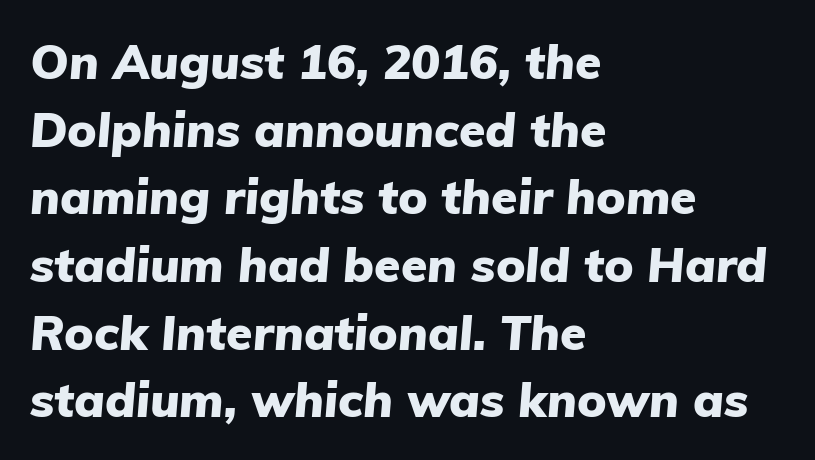
Q: Is the text bold? A: Yes.
Q: Is the text italic (slanted)? A: Yes, it leans right by about 5 degrees.
Q: Is the text underlined? A: No.
Q: How is the paragraph aligned? A: Left-aligned.
Q: Is the spacing between letters normal or unusually wide? A: Normal.
Q: Is the spacing between lines tight, normal or loose? A: Normal.
Q: Width (condensed, normal, or wide)? A: Normal.
Q: Stroke contrast? A: Low.
Q: x-height? A: Medium.
Q: Monospaced? A: No.
